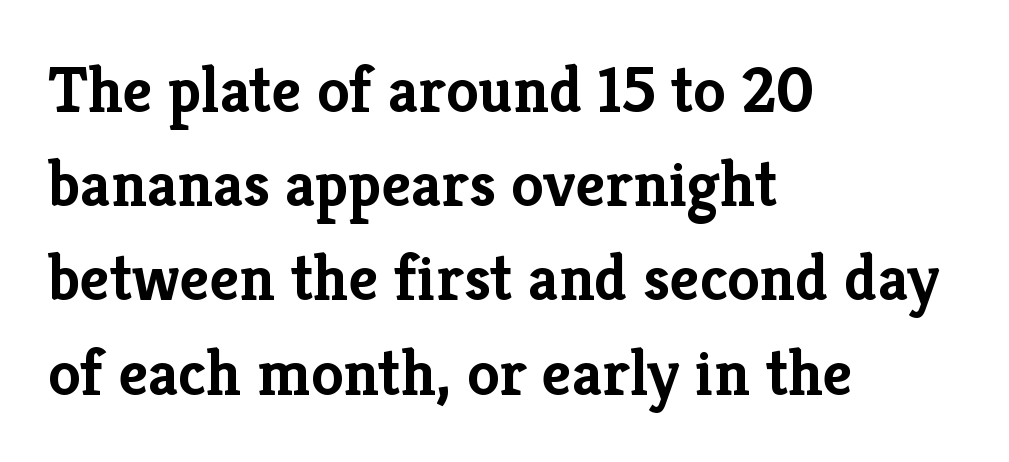
Q: Is the text bold? A: Yes.
Q: Is the text italic (slanted)? A: No, it is upright.
Q: Is the typeface a serif or a sans-serif typeface? A: Serif.
Q: Is the text underlined? A: No.
Q: How is the paragraph aligned? A: Left-aligned.
Q: Is the spacing between letters normal or unusually wide? A: Normal.
Q: Is the spacing between lines tight, normal or loose? A: Normal.
Q: Width (condensed, normal, or wide)? A: Normal.
Q: Stroke contrast? A: Low.
Q: x-height? A: Medium.
Q: Monospaced? A: No.
